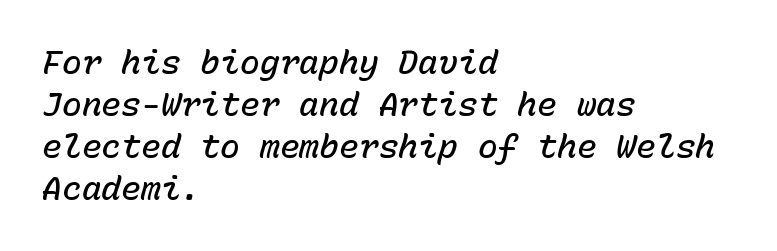
{"italic": "yes", "lean": "right", "slant_degrees": 15, "bold": "semi", "weight": "semibold", "width": "normal", "stroke_contrast": "low", "x_height": "medium", "monospaced": "yes", "underline": "no", "align": "left", "line_spacing": "normal", "line_spacing_ratio": 1.27, "letter_spacing": "normal", "letter_spacing_em": 0.0, "glyph_px": 33}
